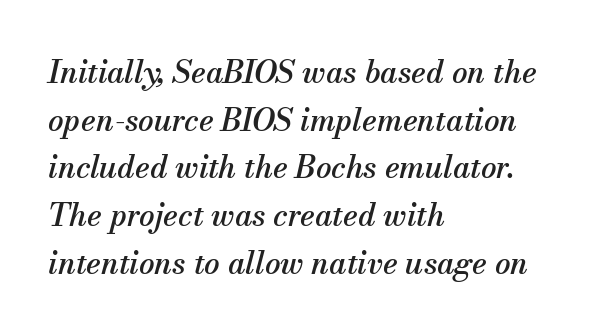
The image shows 31 px serif type, italic (leaning right); set left-aligned, normal line spacing (1.54x), normal letter spacing, not underlined; medium stroke contrast and a small x-height.
